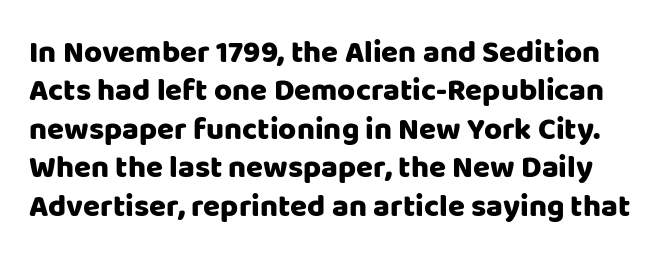
Each letter keeps its own natural width here, so spacing adapts to shape. The type is set solid horizontally, with unmodified tracking. Lines of text with bare space underneath. Unlike a traditional serif, this face leaves its strokes unadorned.
